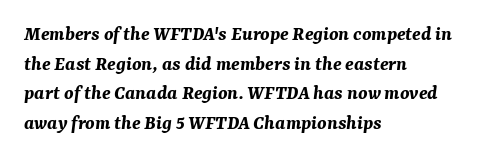
Strong, thick strokes mark this as bold type. The gap between lines stays unmarked. What stands out about the letter spacing? Nothing — it is the standard amount. Would a proofreader flag this as italicized? Yes. Alignment: flush left. What's the leading like? Ordinary, nothing unusual.
